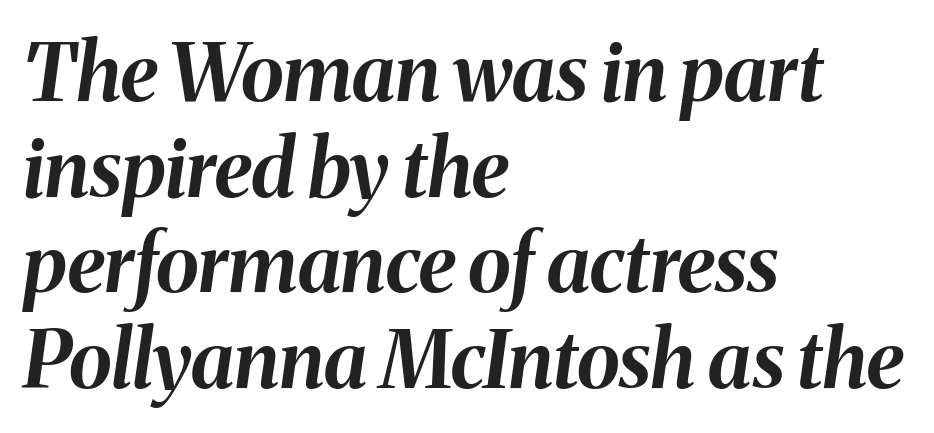
Has an underline been added? It has not. No extra tracking has been applied to these lines. Here the designer chose a conventional face with non-uniform glyph widths. Strokes here are thick enough to call this a true bold. Italic: yes, the glyphs are oblique. Alignment: flush left.
